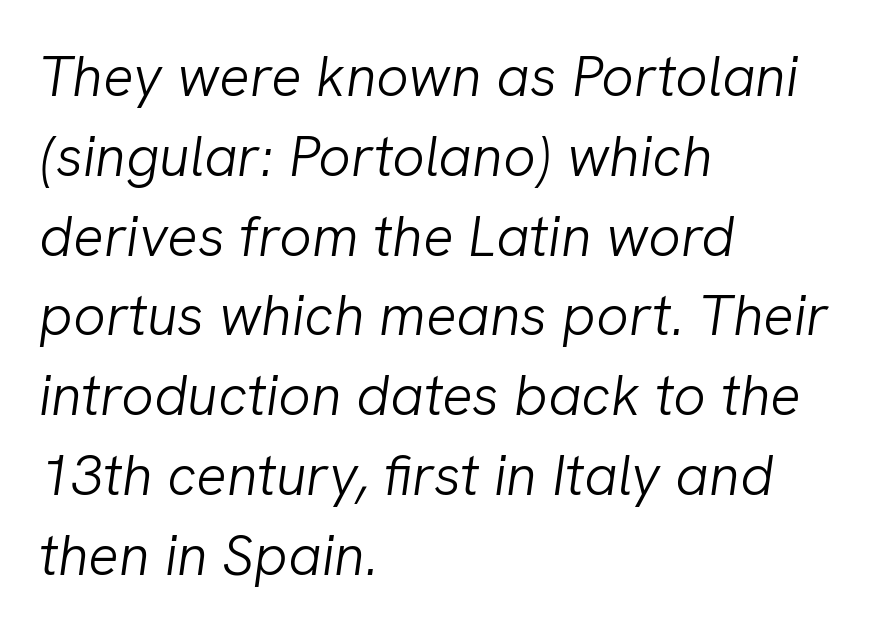
{"italic": "yes", "lean": "right", "slant_degrees": 8, "bold": "no", "weight": "light", "width": "normal", "stroke_contrast": "low", "x_height": "medium", "monospaced": "no", "underline": "no", "align": "left", "line_spacing": "normal", "line_spacing_ratio": 1.4, "letter_spacing": "normal", "letter_spacing_em": 0.0, "glyph_px": 57}
